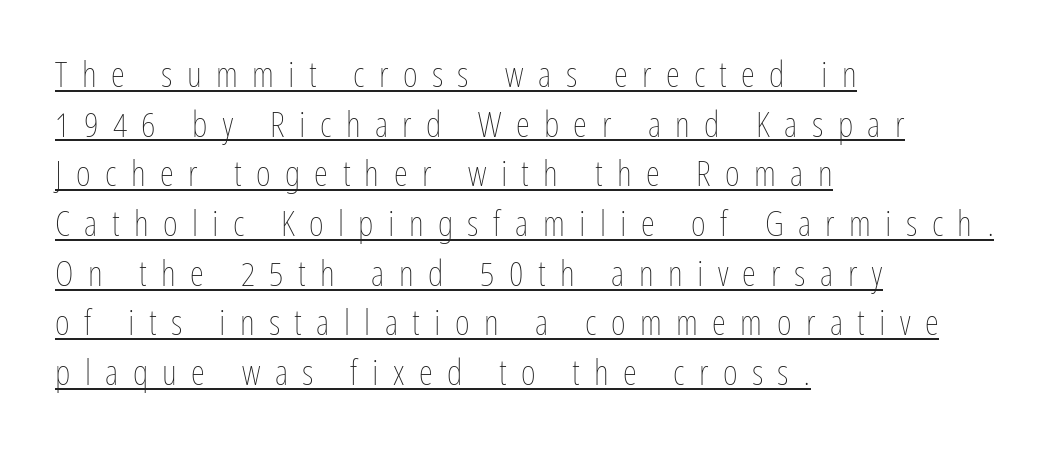
{"italic": "no", "bold": "no", "weight": "thin", "width": "condensed", "stroke_contrast": "low", "x_height": "medium", "monospaced": "no", "underline": "yes", "align": "left", "line_spacing": "normal", "line_spacing_ratio": 1.38, "letter_spacing": "wide", "letter_spacing_em": 0.4, "glyph_px": 36}
